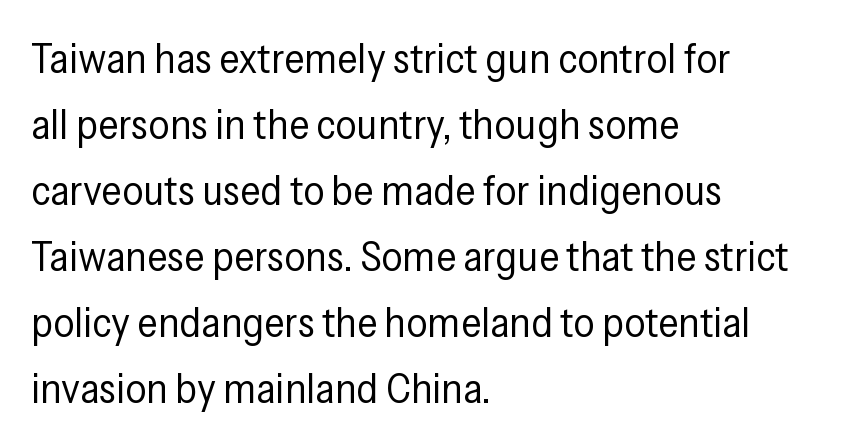
The image shows 42 px regular-weight, condensed sans-serif type, upright; set left-aligned, normal line spacing (1.57x), normal letter spacing, not underlined; low stroke contrast and a medium x-height.
